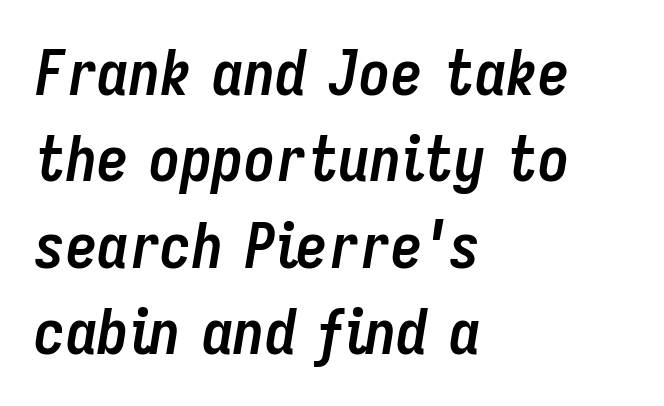
No word sits above an underline. The passage shown is typed in a proportional face where columns would drift. Tracking value appears to be zero — textbook default spacing. A normal amount of white space separates one row of letters from the next. Posture: slanted.
